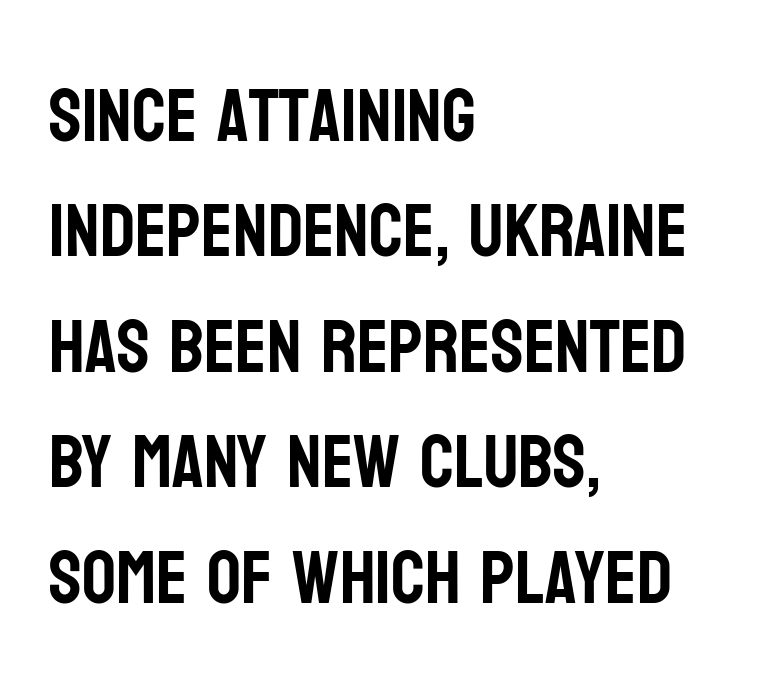
Q: Is the text italic (slanted)? A: No, it is upright.
Q: Is the typeface a serif or a sans-serif typeface? A: Sans-serif.
Q: Is the text underlined? A: No.
Q: How is the paragraph aligned? A: Left-aligned.
Q: Is the spacing between letters normal or unusually wide? A: Normal.
Q: Is the spacing between lines tight, normal or loose? A: Normal.
Q: Width (condensed, normal, or wide)? A: Condensed.
Q: Stroke contrast? A: Low.
Q: x-height? A: Large.
Q: Monospaced? A: No.
